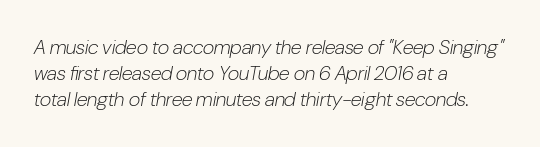
The image shows 20 px text type, italic (leaning right); set left-aligned, normal line spacing (1.29x), normal letter spacing, not underlined.
